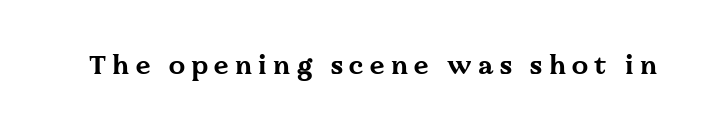
Q: Is the text bold? A: Yes.
Q: Is the text italic (slanted)? A: No, it is upright.
Q: Is the text underlined? A: No.
Q: Is the spacing between letters normal or unusually wide? A: Unusually wide.
